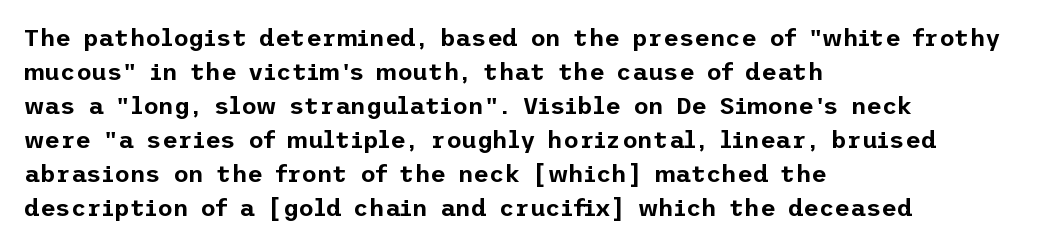
The image shows 24 px text type, upright; set left-aligned, normal line spacing (1.42x), normal letter spacing, not underlined.
